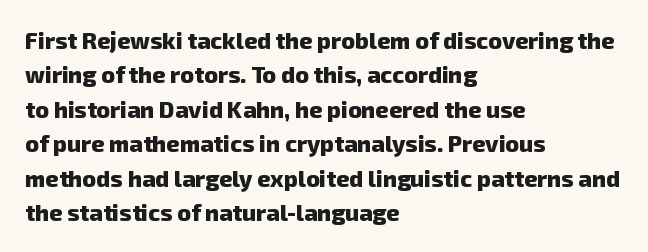
{"bold": "yes", "underline": "no", "align": "left", "line_spacing": "normal", "line_spacing_ratio": 1.5, "letter_spacing": "normal", "letter_spacing_em": 0.0, "glyph_px": 23}
